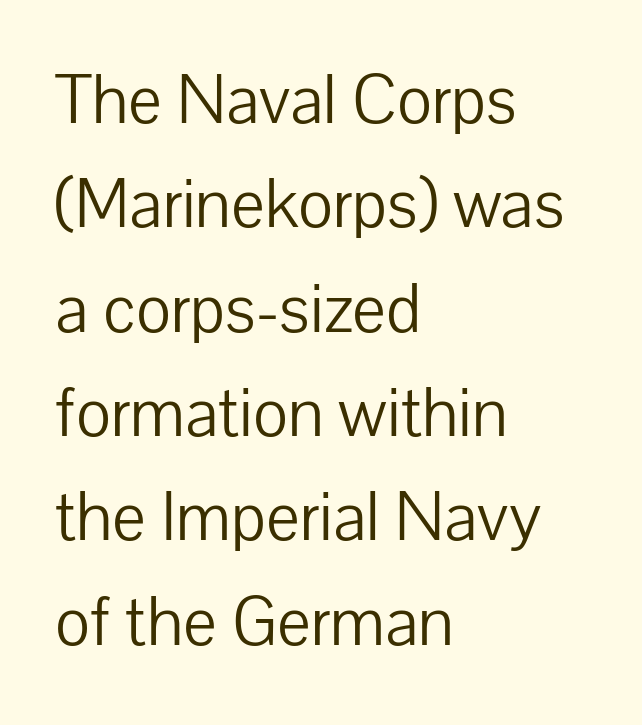
{"serif": "no", "italic": "no", "bold": "no", "weight": "light", "width": "normal", "stroke_contrast": "low", "x_height": "medium", "monospaced": "no", "underline": "no", "align": "left", "line_spacing": "normal", "line_spacing_ratio": 1.47, "letter_spacing": "normal", "letter_spacing_em": 0.0, "glyph_px": 71}
